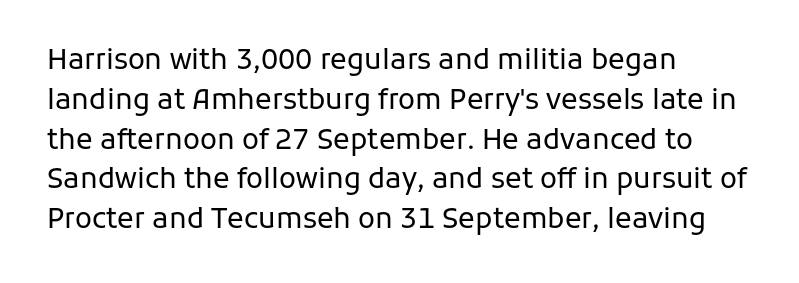
The image shows 28 px regular-weight sans-serif type, upright; set left-aligned, normal line spacing (1.42x), normal letter spacing, not underlined; low stroke contrast and a medium x-height.
